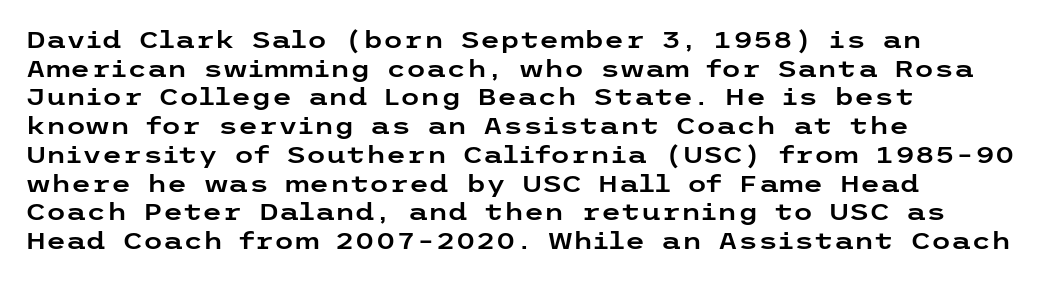
The image shows 23 px text type, upright; set left-aligned, normal line spacing (1.25x), normal letter spacing, not underlined.
